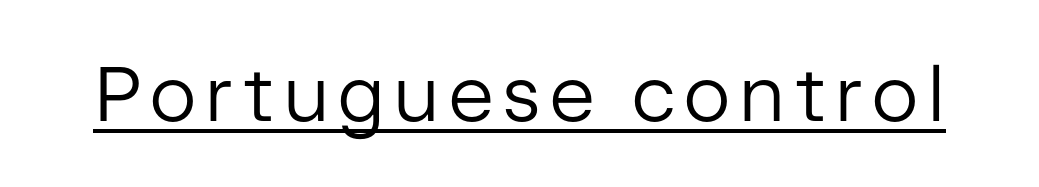
Q: Is the text bold? A: No.
Q: Is the text italic (slanted)? A: No, it is upright.
Q: Is the typeface a serif or a sans-serif typeface? A: Sans-serif.
Q: Is the text underlined? A: Yes.
Q: Width (condensed, normal, or wide)? A: Normal.
Q: Stroke contrast? A: Low.
Q: x-height? A: Medium.
Q: Monospaced? A: No.
